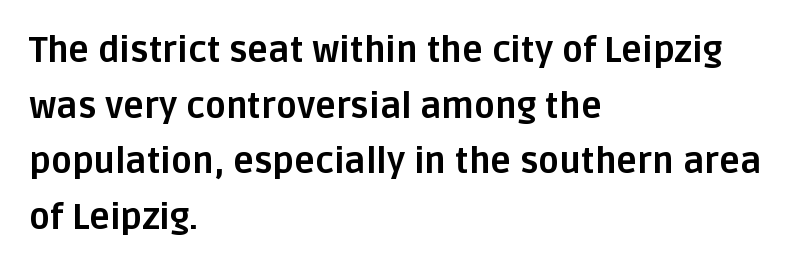
{"serif": "no", "italic": "no", "bold": "yes", "weight": "bold", "width": "normal", "stroke_contrast": "low", "x_height": "large", "monospaced": "no", "underline": "no", "align": "left", "line_spacing": "normal", "line_spacing_ratio": 1.59, "letter_spacing": "normal", "letter_spacing_em": 0.0, "glyph_px": 35}
